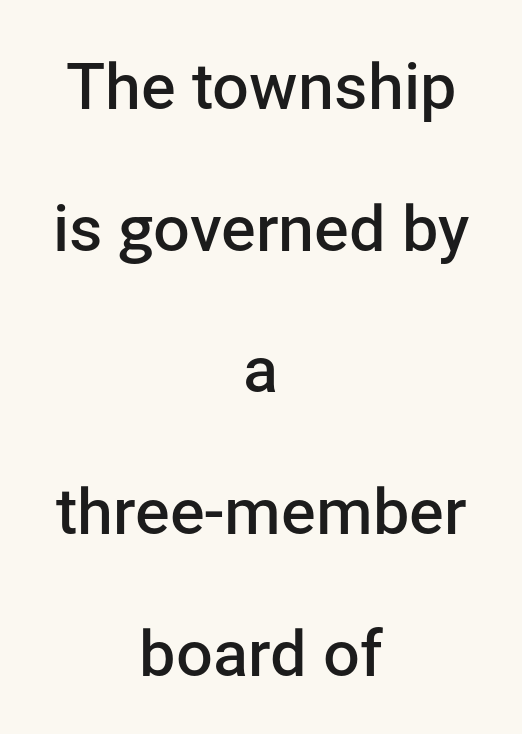
The tracking reads as untouched default to a designer's eye. Does the lettering tilt? It doesn't — this is upright. In terms of weight, the rendering is demibold, just under bold. Note: no serifs on the glyphs. The rendering uses natural spacing where letterforms have individual widths.
